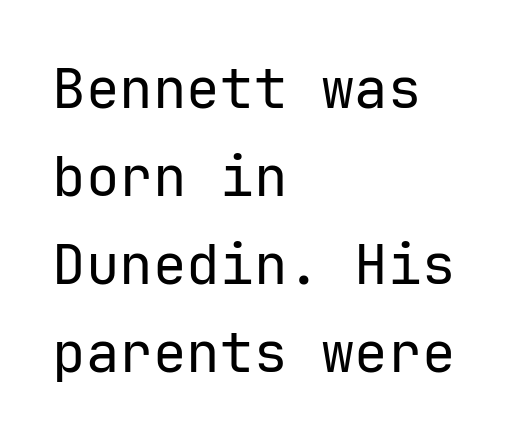
Q: Is the text bold? A: No.
Q: Is the text italic (slanted)? A: No, it is upright.
Q: Is the typeface a serif or a sans-serif typeface? A: Sans-serif.
Q: Is the text underlined? A: No.
Q: How is the paragraph aligned? A: Left-aligned.
Q: Is the spacing between letters normal or unusually wide? A: Normal.
Q: Is the spacing between lines tight, normal or loose? A: Normal.
Q: Width (condensed, normal, or wide)? A: Normal.
Q: Stroke contrast? A: Low.
Q: x-height? A: Medium.
Q: Monospaced? A: Yes.
